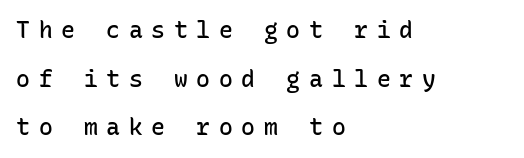
The image shows 23 px text type, upright; set left-aligned, loose line spacing (2.11x), unusually wide letter spacing (+0.38 em), not underlined.
